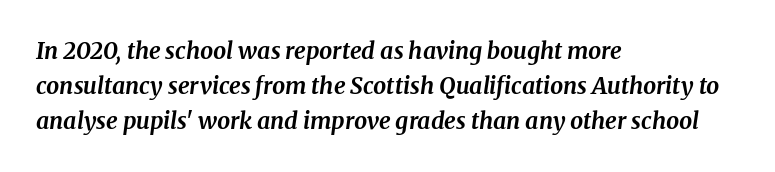
{"italic": "yes", "lean": "right", "slant_degrees": 8, "bold": "yes", "underline": "no", "align": "left", "line_spacing": "normal", "line_spacing_ratio": 1.52, "letter_spacing": "normal", "letter_spacing_em": 0.0, "glyph_px": 23}
